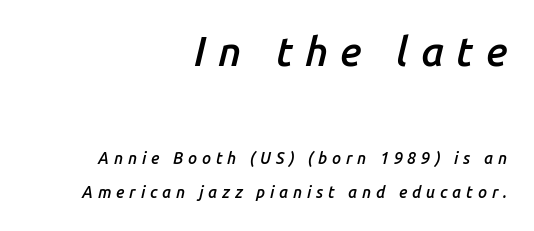
Does the weight exceed regular? Yes, but only to semibold. The letters are slanted; this is an italic face. The block of text is sparse from top to bottom, with ample space between rows. The first block has been scaled up relative to the second.
